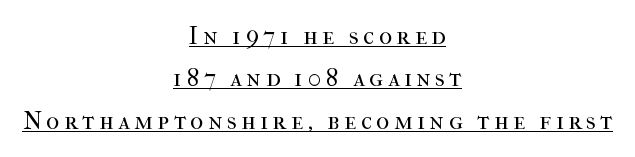
Q: Is the text bold? A: No.
Q: Is the text italic (slanted)? A: No, it is upright.
Q: Is the text underlined? A: Yes.
Q: How is the paragraph aligned? A: Centered.
Q: Is the spacing between lines tight, normal or loose? A: Normal.
